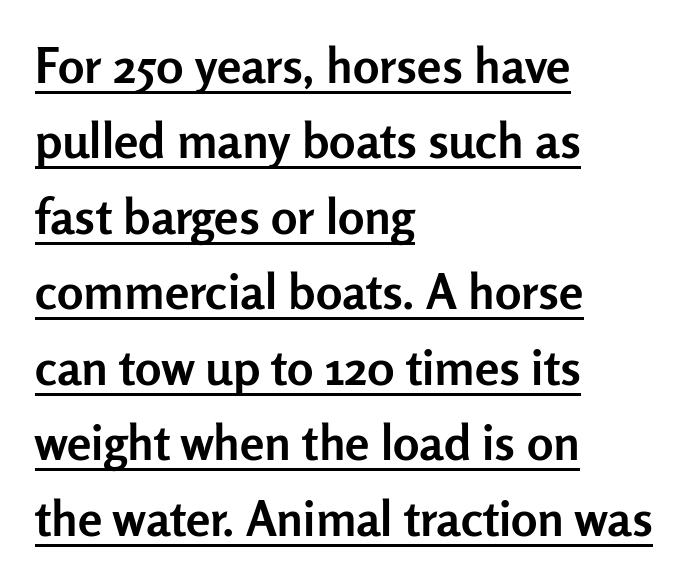
Q: Is the text bold? A: Yes.
Q: Is the text italic (slanted)? A: No, it is upright.
Q: Is the typeface a serif or a sans-serif typeface? A: Sans-serif.
Q: Is the text underlined? A: Yes.
Q: How is the paragraph aligned? A: Left-aligned.
Q: Is the spacing between letters normal or unusually wide? A: Normal.
Q: Is the spacing between lines tight, normal or loose? A: Normal.
Q: Width (condensed, normal, or wide)? A: Normal.
Q: Stroke contrast? A: Low.
Q: x-height? A: Medium.
Q: Monospaced? A: No.
